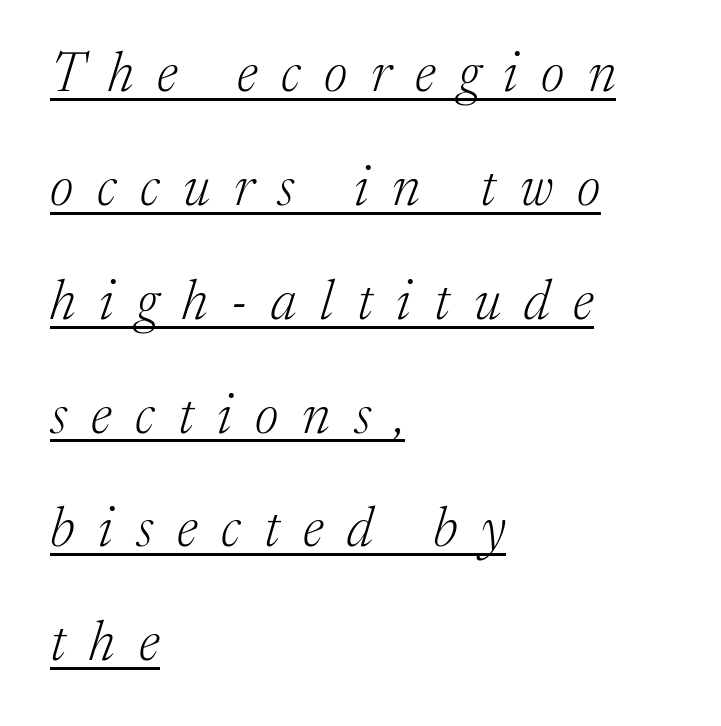
Observe the lean: these are italic letterforms. Quick note: interline space is abundant. Stroke terminals: seriffed. Note the varied advance widths — an 'i' is clearly narrower than an 'm'. Weight class: somewhere from thin through regular. A baseline rule has been typeset under these characters.
